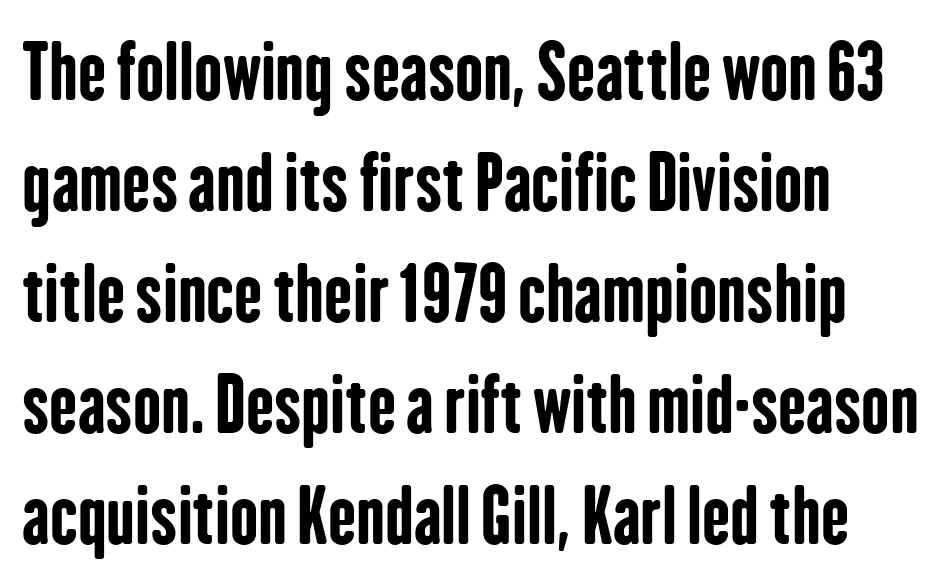
Q: Is the text bold? A: Yes.
Q: Is the text italic (slanted)? A: No, it is upright.
Q: Is the typeface a serif or a sans-serif typeface? A: Sans-serif.
Q: Is the text underlined? A: No.
Q: How is the paragraph aligned? A: Left-aligned.
Q: Is the spacing between letters normal or unusually wide? A: Normal.
Q: Is the spacing between lines tight, normal or loose? A: Normal.
Q: Width (condensed, normal, or wide)? A: Condensed.
Q: Stroke contrast? A: Low.
Q: x-height? A: Medium.
Q: Monospaced? A: No.
